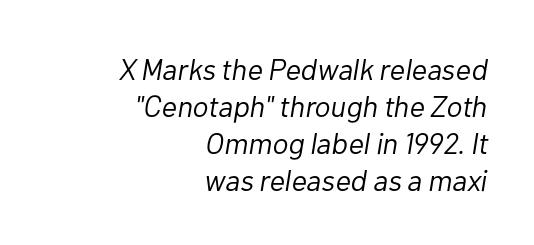
Q: Is the text bold? A: No.
Q: Is the text italic (slanted)? A: Yes, it leans right by about 10 degrees.
Q: Is the text underlined? A: No.
Q: How is the paragraph aligned? A: Right-aligned.
Q: Is the spacing between letters normal or unusually wide? A: Normal.
Q: Width (condensed, normal, or wide)? A: Normal.
Q: Stroke contrast? A: Low.
Q: x-height? A: Medium.
Q: Monospaced? A: No.
